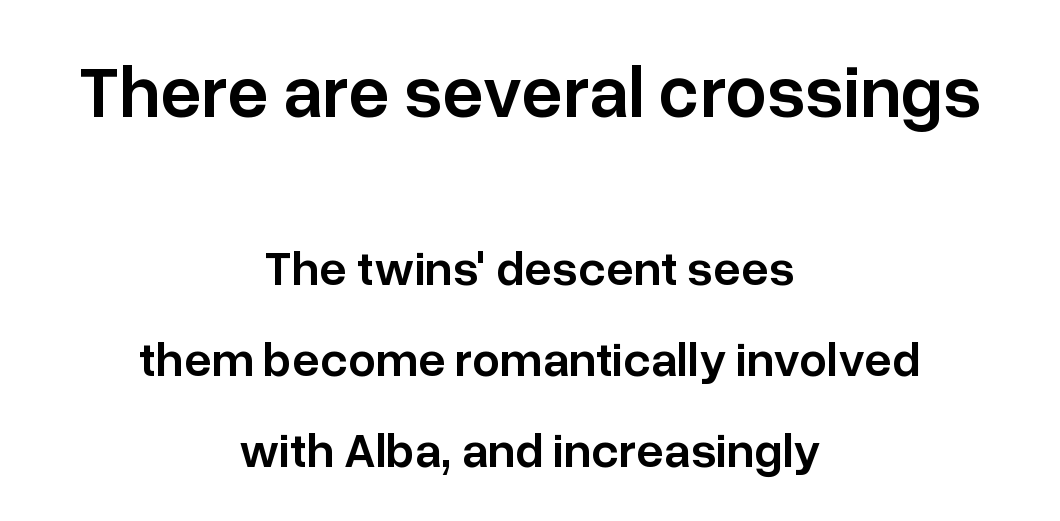
Which chunk is bigger? The first one — the top block dwarfs the bottom. Think of a printed novel: that variable character pitch is what you see here. Upright lettering throughout. Clear beneath every line of the passage. In terms of weight, the rendering is demibold, just under bold.
